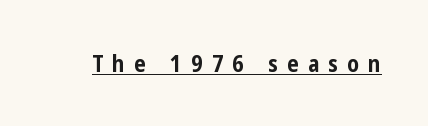
The image shows 23 px bold type, upright; set unusually wide letter spacing (+0.4 em), underlined.
